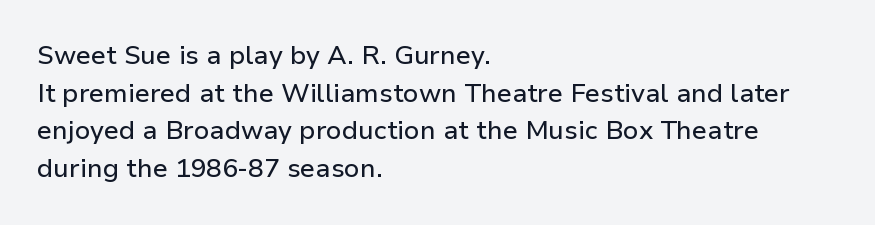
The image shows 26 px text type, upright; set left-aligned, normal line spacing (1.45x), normal letter spacing, not underlined.
